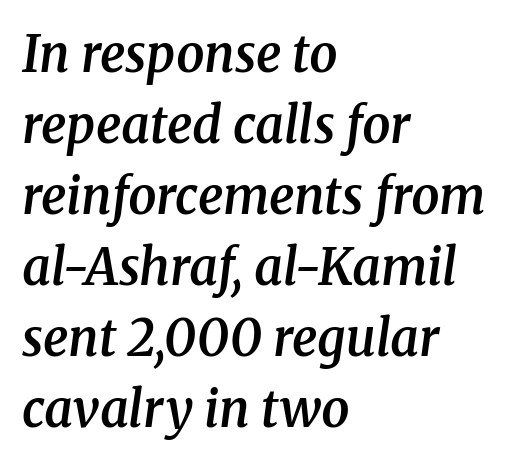
{"serif": "yes", "italic": "yes", "lean": "right", "slant_degrees": 8, "bold": "semi", "weight": "semibold", "width": "normal", "stroke_contrast": "medium", "x_height": "medium", "monospaced": "no", "underline": "no", "align": "left", "line_spacing": "normal", "line_spacing_ratio": 1.42, "letter_spacing": "normal", "letter_spacing_em": 0.0, "glyph_px": 50}
